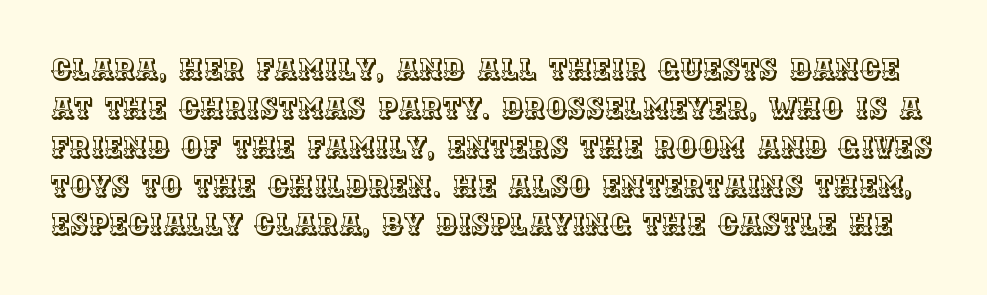
The area under the type is left untouched. Students, observe: this is what conventionally led text looks like. The face used here is rendered with its standard letterfit. The letters stand straight up with perfectly vertical stems. Is this a fixed-width face? No — the glyphs have proportional, varying widths.
